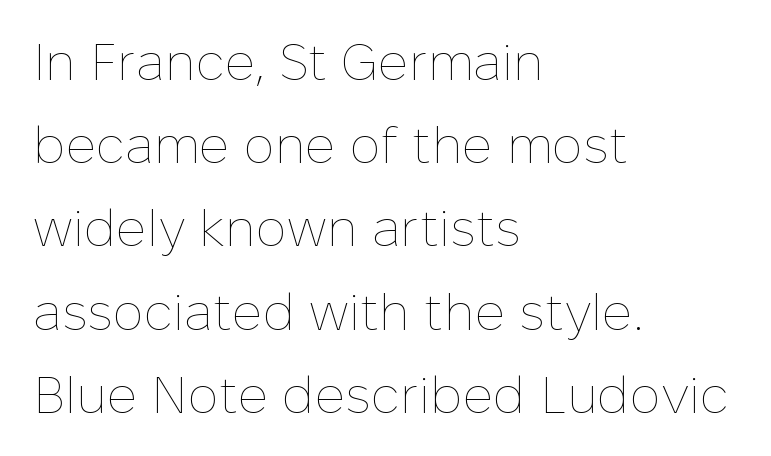
The image shows 52 px thin type, upright; set left-aligned, normal line spacing (1.6x), normal letter spacing, not underlined; low stroke contrast and a medium x-height.
